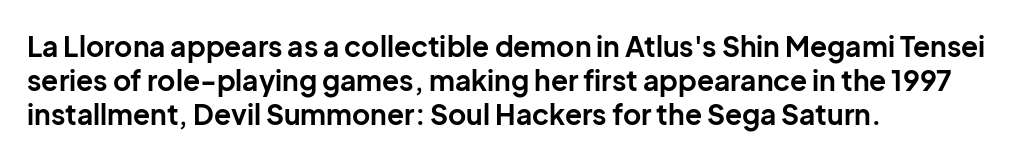
{"serif": "no", "italic": "no", "bold": "yes", "weight": "bold", "width": "normal", "stroke_contrast": "low", "x_height": "medium", "monospaced": "no", "underline": "no", "align": "left", "line_spacing_ratio": 1.21, "letter_spacing": "normal", "letter_spacing_em": 0.0, "glyph_px": 28}
